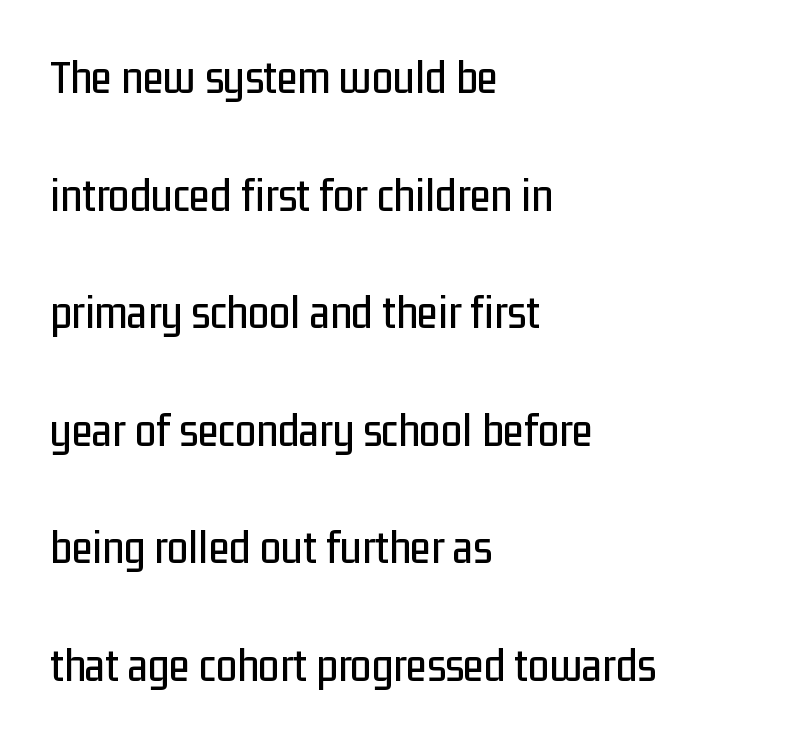
{"serif": "no", "italic": "no", "width": "condensed", "stroke_contrast": "low", "x_height": "medium", "monospaced": "no", "underline": "no", "align": "left", "line_spacing": "loose", "line_spacing_ratio": 2.45, "letter_spacing": "normal", "letter_spacing_em": 0.0, "glyph_px": 48}
